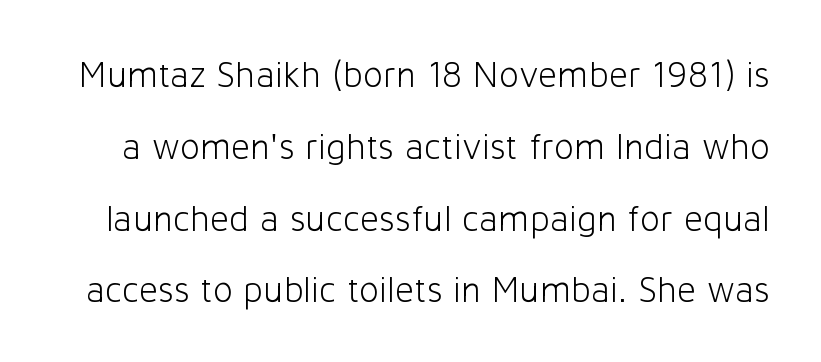
The image shows 37 px light sans-serif type, upright; set loose line spacing (1.94x), normal letter spacing, not underlined; low stroke contrast and a medium x-height.
